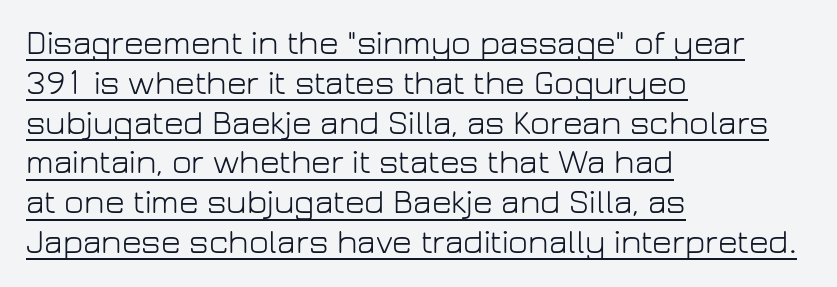
Q: Is the text bold? A: No.
Q: Is the text italic (slanted)? A: No, it is upright.
Q: Is the typeface a serif or a sans-serif typeface? A: Sans-serif.
Q: Is the text underlined? A: Yes.
Q: How is the paragraph aligned? A: Left-aligned.
Q: Is the spacing between letters normal or unusually wide? A: Normal.
Q: Width (condensed, normal, or wide)? A: Normal.
Q: Stroke contrast? A: Low.
Q: x-height? A: Medium.
Q: Monospaced? A: No.
